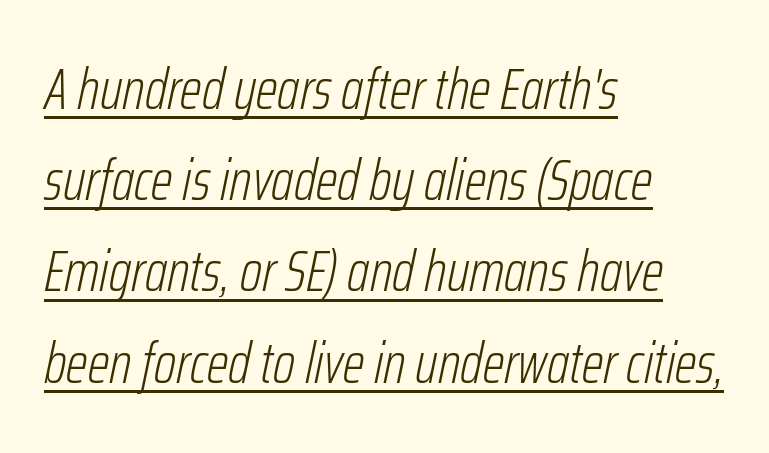
The image shows 57 px light, condensed type, italic (leaning right); set left-aligned, normal line spacing (1.6x), normal letter spacing, underlined; low stroke contrast and a medium x-height.
